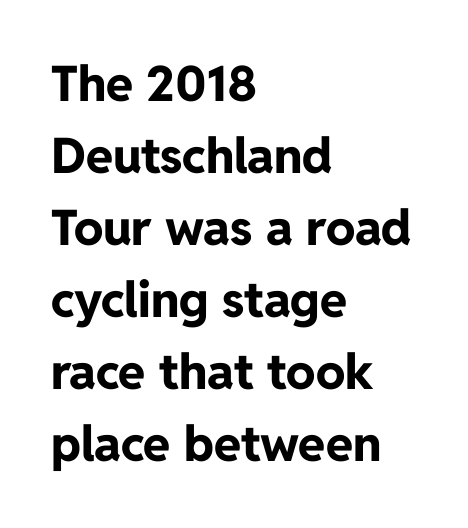
Q: Is the text bold? A: Yes.
Q: Is the text italic (slanted)? A: No, it is upright.
Q: Is the typeface a serif or a sans-serif typeface? A: Sans-serif.
Q: Is the text underlined? A: No.
Q: How is the paragraph aligned? A: Left-aligned.
Q: Is the spacing between letters normal or unusually wide? A: Normal.
Q: Is the spacing between lines tight, normal or loose? A: Normal.
Q: Width (condensed, normal, or wide)? A: Normal.
Q: Stroke contrast? A: Low.
Q: x-height? A: Medium.
Q: Monospaced? A: No.
